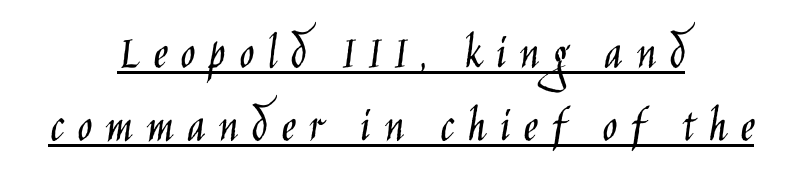
The image shows 50 px light, condensed sans-serif type; set centered, normal line spacing (1.47x), unusually wide letter spacing (+0.26 em), underlined; low stroke contrast and a large x-height.
